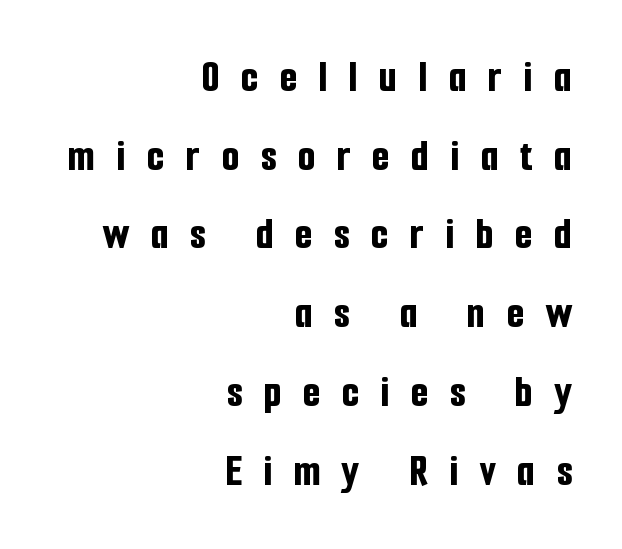
Q: Is the text bold? A: Yes.
Q: Is the text italic (slanted)? A: No, it is upright.
Q: Is the typeface a serif or a sans-serif typeface? A: Sans-serif.
Q: Is the text underlined? A: No.
Q: How is the paragraph aligned? A: Right-aligned.
Q: Is the spacing between letters normal or unusually wide? A: Unusually wide.
Q: Width (condensed, normal, or wide)? A: Condensed.
Q: Stroke contrast? A: Low.
Q: x-height? A: Medium.
Q: Monospaced? A: No.
